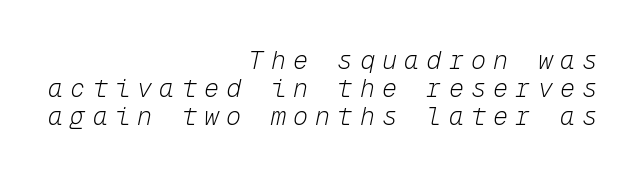
Q: Is the text bold? A: No.
Q: Is the text italic (slanted)? A: Yes, it leans right by about 12 degrees.
Q: Is the text underlined? A: No.
Q: How is the paragraph aligned? A: Right-aligned.
Q: Is the spacing between letters normal or unusually wide? A: Unusually wide.
Q: Is the spacing between lines tight, normal or loose? A: Tight.
